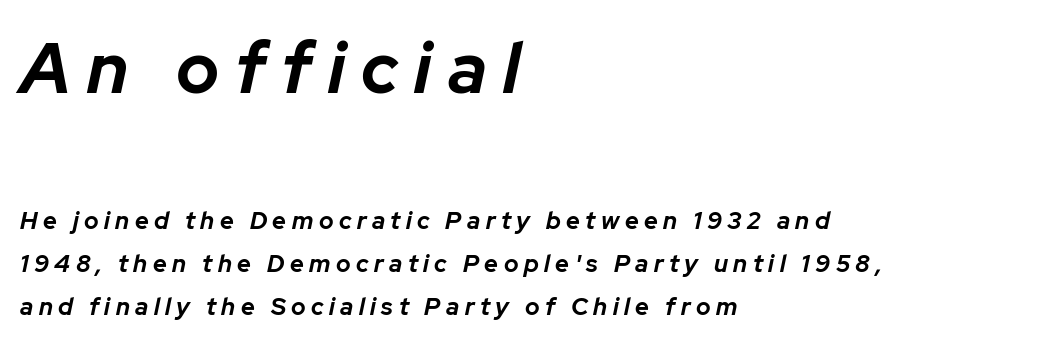
Q: Is the text bold? A: Yes.
Q: Is the text italic (slanted)? A: Yes, it leans right by about 12 degrees.
Q: Is the text underlined? A: No.
Q: How is the paragraph aligned? A: Left-aligned.
Q: Is the spacing between letters normal or unusually wide? A: Unusually wide.
Q: Which block of text is set in a larger size, the first (top) or the second (bottom)? A: The first (top) one.
Q: Width (condensed, normal, or wide)? A: Normal.
Q: Stroke contrast? A: Low.
Q: x-height? A: Medium.
Q: Monospaced? A: No.
